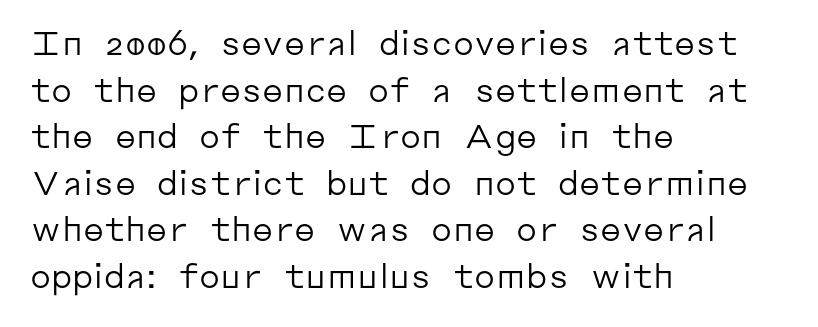
The face used here is rendered with its standard letterfit. This is not heavy type; no bold has been used. Underlining? Definitely not there. Vertically, the passage feels balanced, rows spaced as you'd expect. Think of a printed novel: that variable character pitch is what you see here. This sample uses an upright cut, with every glyph sitting square on the baseline.
